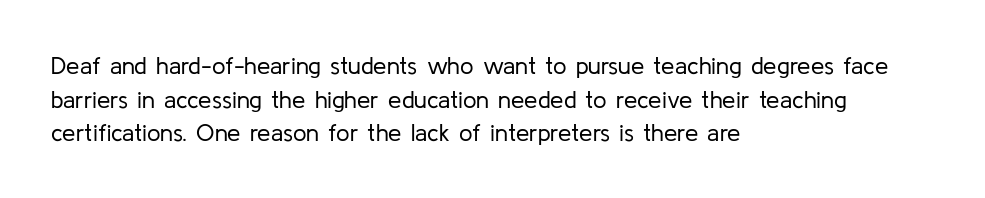
Does the copy run flush right? No — it runs flush left. Does extra space separate the letters? No, they use regular spacing. The letters look calm and open, with moderate or lighter stems. Beneath every word, the page is bare. Normally led — the rows are evenly, conventionally spaced.
